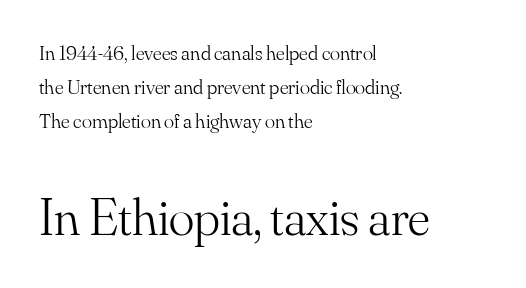
Inter-character spacing is left at the font's built-in metrics. The letters stand straight up with perfectly vertical stems. Notice how the passage keeps a crisp vertical edge on the left only. Anything drawn beneath the words? Only blank space. Which chunk is bigger? The second one — the bottom block dwarfs the top. Proportional: the letters do not fall into vertical columns.
